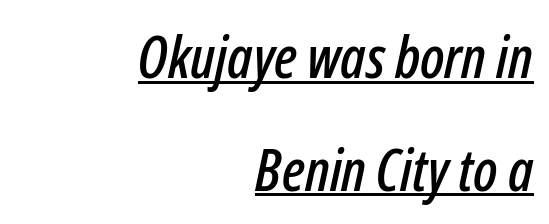
{"italic": "yes", "lean": "right", "slant_degrees": 12, "width": "condensed", "stroke_contrast": "low", "x_height": "medium", "monospaced": "no", "underline": "yes", "align": "right", "line_spacing": "loose", "line_spacing_ratio": 1.94, "letter_spacing": "normal", "letter_spacing_em": 0.0, "glyph_px": 58}
